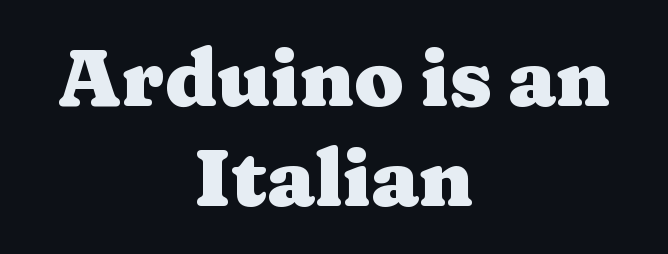
{"serif": "yes", "italic": "no", "bold": "yes", "weight": "heavy", "width": "wide", "stroke_contrast": "medium", "x_height": "medium", "monospaced": "no", "underline": "no", "align": "center", "line_spacing": "normal", "line_spacing_ratio": 1.25, "letter_spacing": "normal", "letter_spacing_em": 0.0, "glyph_px": 80}
